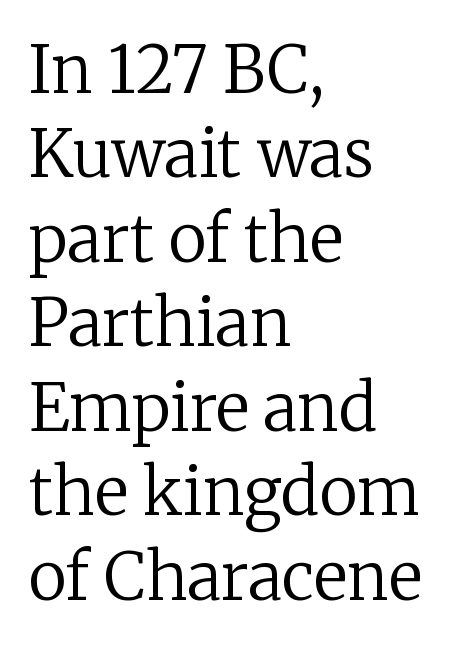
Q: Is the text bold? A: No.
Q: Is the text italic (slanted)? A: No, it is upright.
Q: Is the typeface a serif or a sans-serif typeface? A: Serif.
Q: Is the text underlined? A: No.
Q: How is the paragraph aligned? A: Left-aligned.
Q: Is the spacing between letters normal or unusually wide? A: Normal.
Q: Is the spacing between lines tight, normal or loose? A: Normal.
Q: Width (condensed, normal, or wide)? A: Normal.
Q: Stroke contrast? A: Low.
Q: x-height? A: Medium.
Q: Monospaced? A: No.
